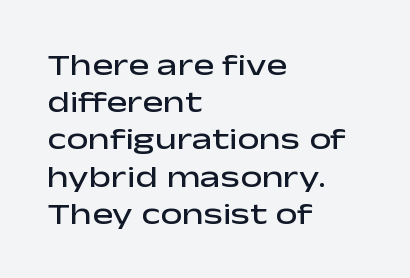
The image shows 31 px semibold, wide sans-serif type, upright; set left-aligned, line spacing 1.2x, normal letter spacing, not underlined; low stroke contrast and a medium x-height.
